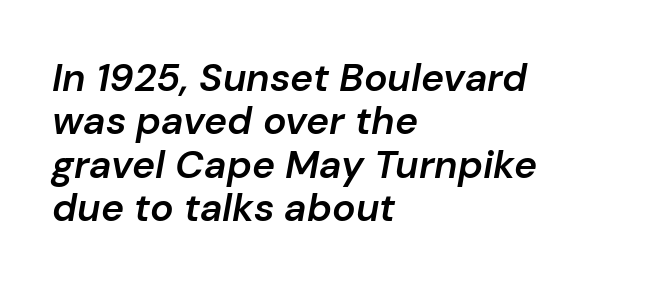
{"italic": "yes", "lean": "right", "slant_degrees": 10, "bold": "semi", "weight": "semibold", "width": "normal", "stroke_contrast": "low", "x_height": "medium", "monospaced": "no", "underline": "no", "align": "left", "line_spacing": "tight", "line_spacing_ratio": 1.11, "letter_spacing": "normal", "letter_spacing_em": 0.0, "glyph_px": 39}
